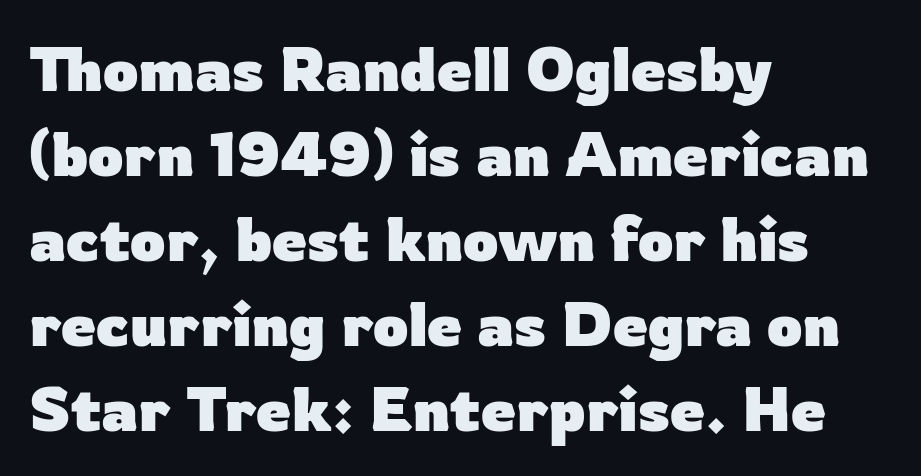
The characters look thick and weighty, a clear bold. The lines are quadded left. Vertical spacing — default. Quick note: not italic, upright.
